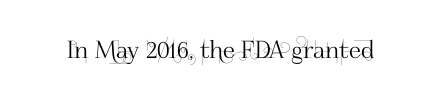
Observe the ordinary spacing: letters are neighbours, not strangers. Underline: absent. Rendered with straight, roman letterforms.
